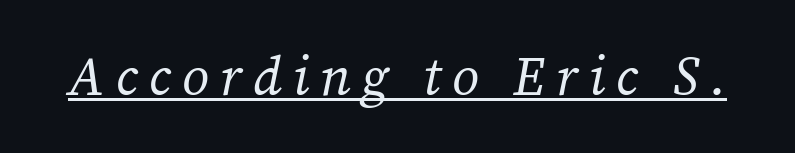
This is oblique type, the kind used for emphasis or titles. Like a heading marked for emphasis, these lines bear an underscore. Proportional: the letters do not fall into vertical columns. The characters are drawn with everyday or finer stroke widths. A typesetter would call this heavily tracked-out type.
